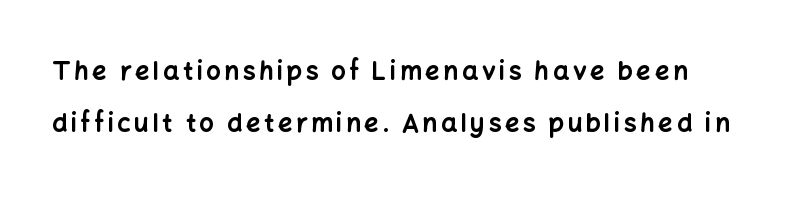
Notice the wide empty band between every row — that's loose leading. A roman cut, with each character standing at attention. The foot of each line stays bare and open. Heavy, bold letterforms.
